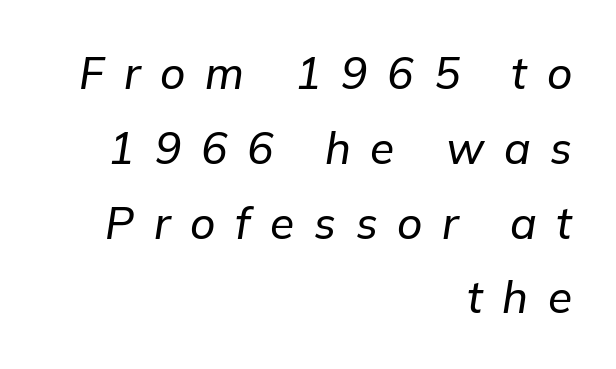
The image shows 44 px text type, italic (leaning right); set right-aligned, normal line spacing (1.7x), unusually wide letter spacing (+0.45 em), not underlined; low stroke contrast and a medium x-height.
